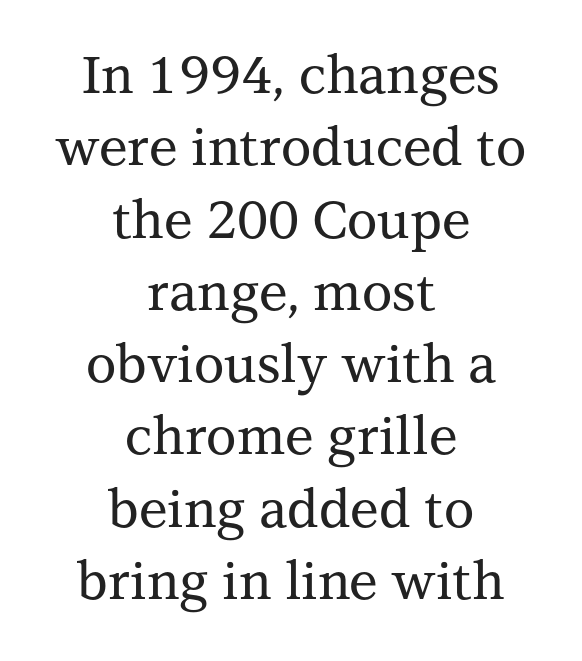
Is the block centered? Yes — each line is placed symmetrically about the middle. In terms of letterform style, serifs are clearly present. Normally led — the rows are evenly, conventionally spaced. Is this a fixed-width face? No — the glyphs have proportional, varying widths. Rendered with straight, roman letterforms.
